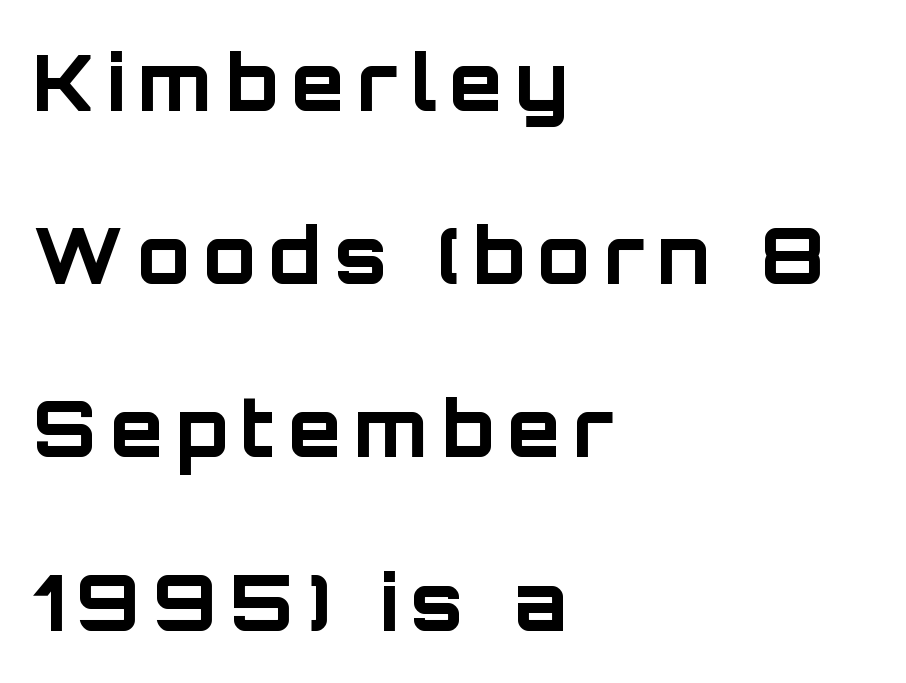
Q: Is the text bold? A: Yes.
Q: Is the text italic (slanted)? A: No, it is upright.
Q: Is the typeface a serif or a sans-serif typeface? A: Sans-serif.
Q: Is the text underlined? A: No.
Q: How is the paragraph aligned? A: Left-aligned.
Q: Is the spacing between lines tight, normal or loose? A: Loose.
Q: Width (condensed, normal, or wide)? A: Normal.
Q: Stroke contrast? A: Low.
Q: x-height? A: Large.
Q: Monospaced? A: No.
